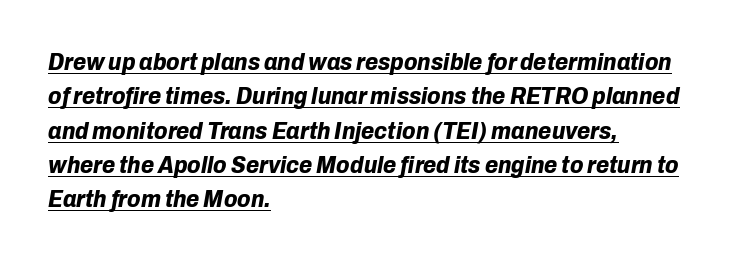
Q: Is the text bold? A: Yes.
Q: Is the text italic (slanted)? A: Yes, it leans right by about 10 degrees.
Q: Is the text underlined? A: Yes.
Q: How is the paragraph aligned? A: Left-aligned.
Q: Is the spacing between letters normal or unusually wide? A: Normal.
Q: Is the spacing between lines tight, normal or loose? A: Normal.
